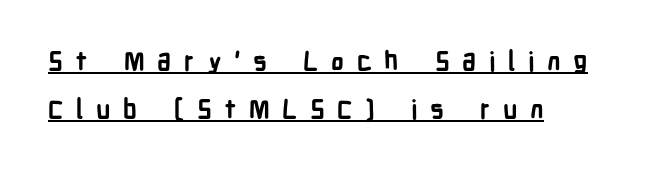
Q: Is the text bold? A: Yes.
Q: Is the text italic (slanted)? A: No, it is upright.
Q: Is the text underlined? A: Yes.
Q: How is the paragraph aligned? A: Left-aligned.
Q: Is the spacing between letters normal or unusually wide? A: Unusually wide.
